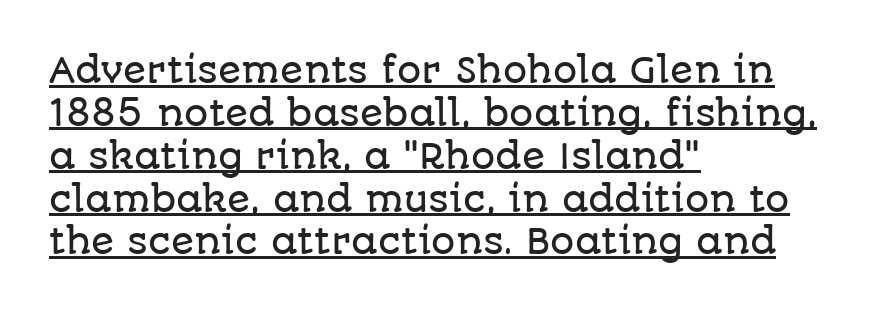
The image shows 34 px sans-serif type, upright; set left-aligned, normal line spacing (1.26x), normal letter spacing, underlined; low stroke contrast and a large x-height.
